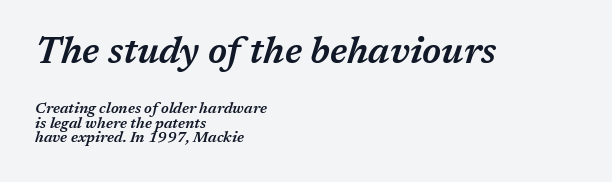
{"italic": "yes", "lean": "right", "slant_degrees": 17, "bold": "semi", "weight": "semibold", "width": "normal", "stroke_contrast": "medium", "x_height": "medium", "monospaced": "no", "underline": "no", "align": "left", "line_spacing": "tight", "line_spacing_ratio": 0.98, "letter_spacing": "normal", "letter_spacing_em": 0.0, "larger_block": "first", "size_ratio": 2.47, "glyph_px": 37}
